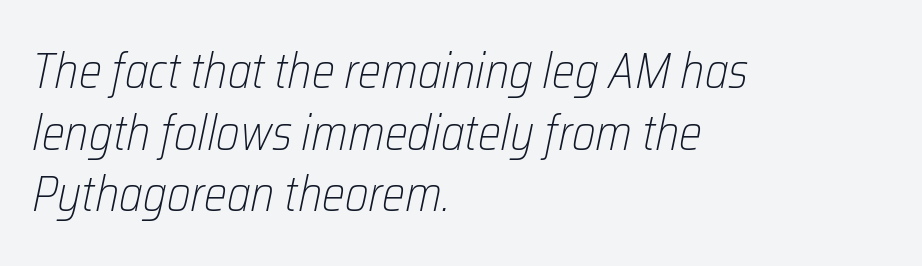
Q: Is the text bold? A: No.
Q: Is the text italic (slanted)? A: Yes, it leans right by about 12 degrees.
Q: Is the text underlined? A: No.
Q: How is the paragraph aligned? A: Left-aligned.
Q: Is the spacing between letters normal or unusually wide? A: Normal.
Q: Is the spacing between lines tight, normal or loose? A: Normal.
Q: Width (condensed, normal, or wide)? A: Condensed.
Q: Stroke contrast? A: Low.
Q: x-height? A: Medium.
Q: Monospaced? A: No.
